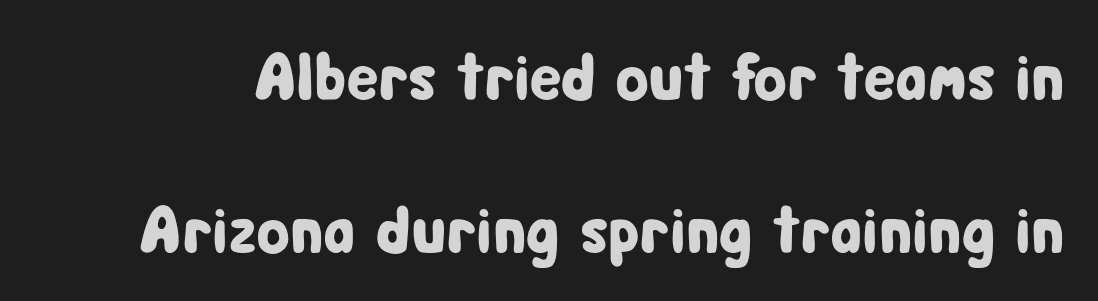
{"serif": "no", "italic": "no", "width": "condensed", "stroke_contrast": "low", "x_height": "medium", "monospaced": "no", "underline": "no", "line_spacing": "loose", "line_spacing_ratio": 2.28, "letter_spacing": "normal", "letter_spacing_em": 0.0, "glyph_px": 67}
